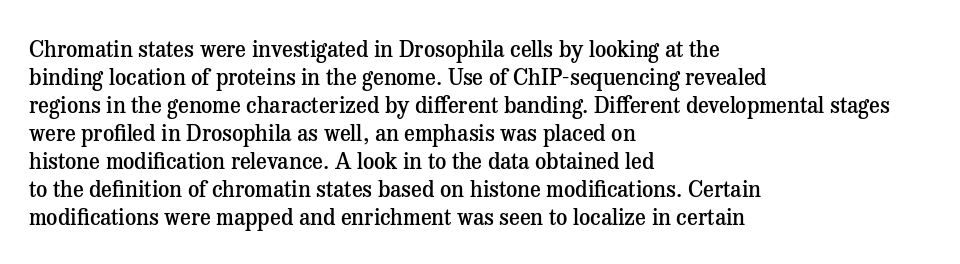
Q: Is the text bold? A: Semi-bold.
Q: Is the text italic (slanted)? A: No, it is upright.
Q: Is the text underlined? A: No.
Q: How is the paragraph aligned? A: Left-aligned.
Q: Is the spacing between letters normal or unusually wide? A: Normal.
Q: Is the spacing between lines tight, normal or loose? A: Normal.
